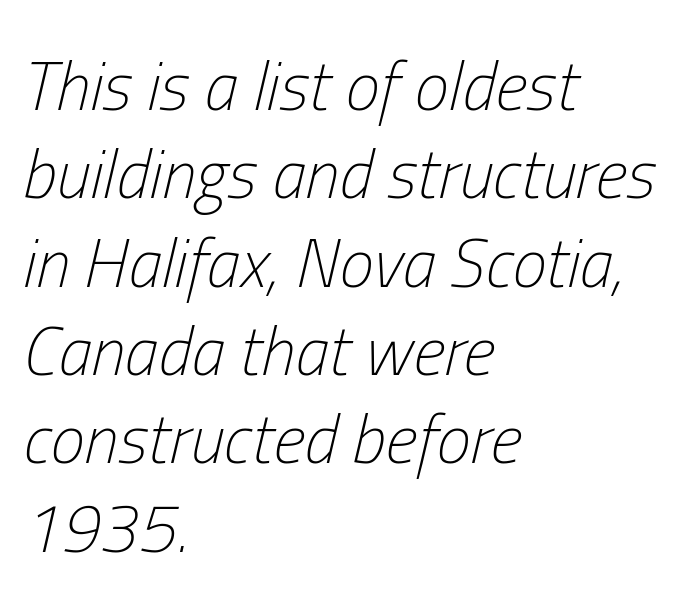
Italic: yes, the glyphs are oblique. Letters rest on an invisible, unmarked baseline. Words appear dense and cohesive because spacing is normal. Is the block centered? No — it sits flush against the left margin.
